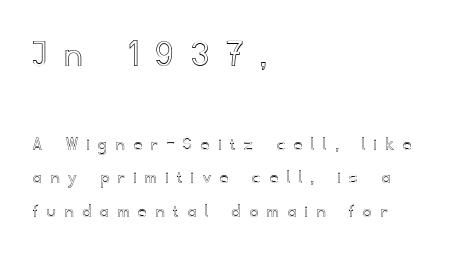
Vertical spacing — default. Note the varied advance widths — an 'i' is clearly narrower than an 'm'. The glyphs are unaccompanied by any horizontal stroke below them. The emphasis by scale lands on block number one, above.
